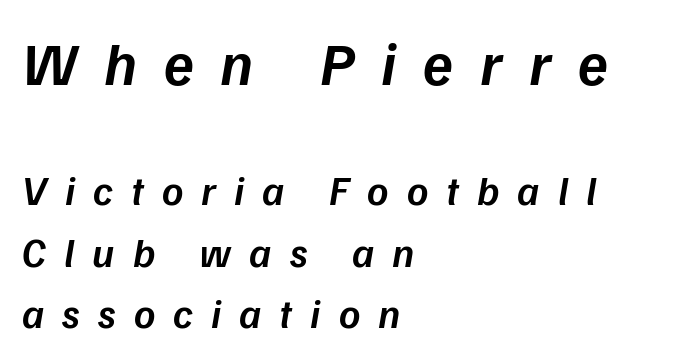
The image shows 61 px semibold type, italic (leaning right); set left-aligned, normal line spacing (1.5x), unusually wide letter spacing (+0.44 em), not underlined; the first (top) block is 1.49x larger; low stroke contrast and a medium x-height.
